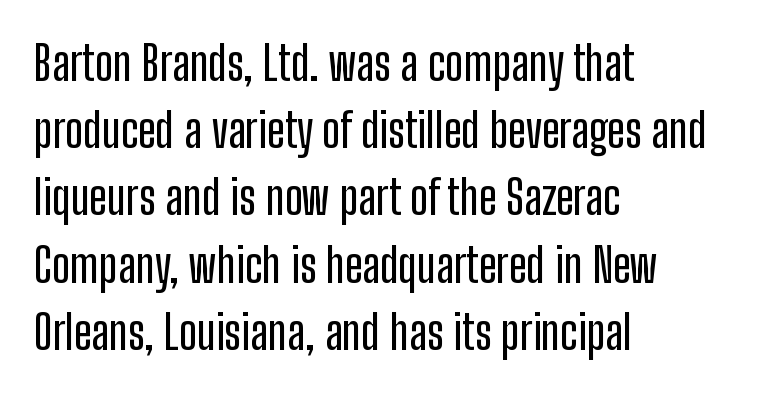
{"serif": "no", "italic": "no", "width": "condensed", "stroke_contrast": "low", "x_height": "medium", "monospaced": "no", "underline": "no", "align": "left", "line_spacing": "normal", "line_spacing_ratio": 1.43, "letter_spacing": "normal", "letter_spacing_em": 0.0, "glyph_px": 47}
